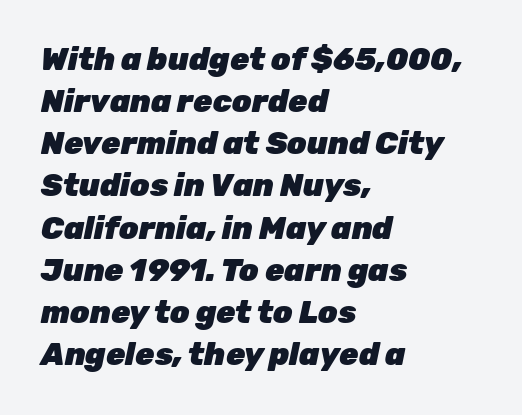
The image shows 31 px heavy type, italic (leaning right); set left-aligned, normal line spacing (1.36x), normal letter spacing, not underlined; low stroke contrast and a medium x-height.
